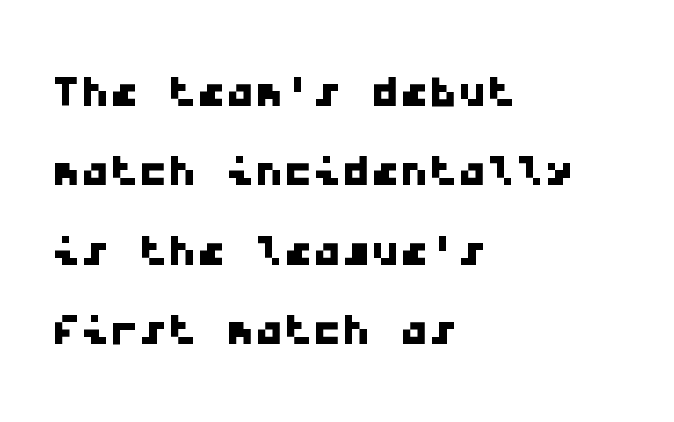
Q: Is the typeface a serif or a sans-serif typeface? A: Sans-serif.
Q: Is the text underlined? A: No.
Q: How is the paragraph aligned? A: Left-aligned.
Q: Is the spacing between letters normal or unusually wide? A: Normal.
Q: Is the spacing between lines tight, normal or loose? A: Normal.
Q: Width (condensed, normal, or wide)? A: Wide.
Q: Stroke contrast? A: Low.
Q: x-height? A: Medium.
Q: Monospaced? A: Yes.
